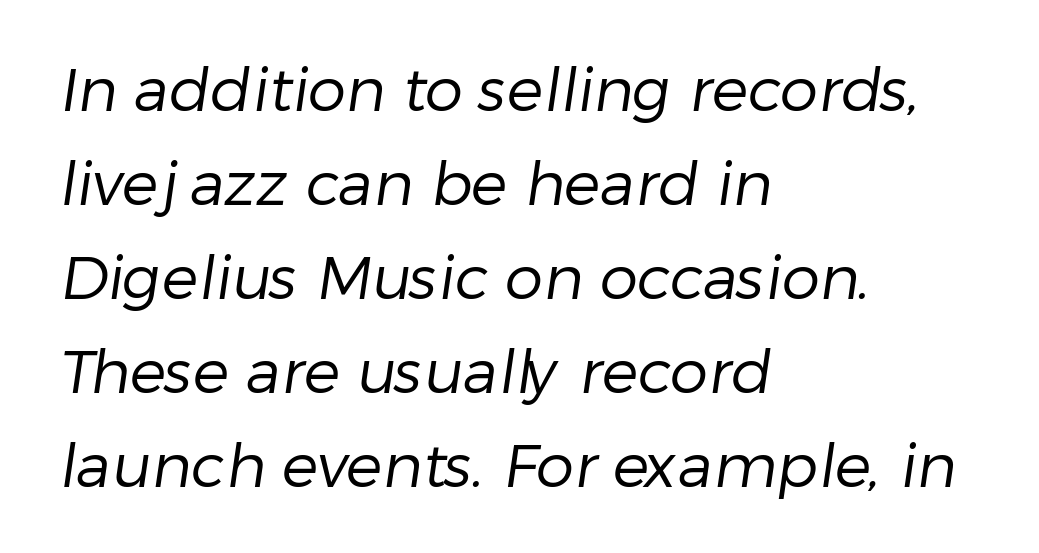
The characters are drawn with everyday or finer stroke widths. Here the designer chose a conventional face with non-uniform glyph widths. All the whitespace from short lines collects on the right. This rendering leaves character spacing at its baseline value. Each row of text sits above clean, open space. Regarding leading, the lines here are spaced in the standard way.
